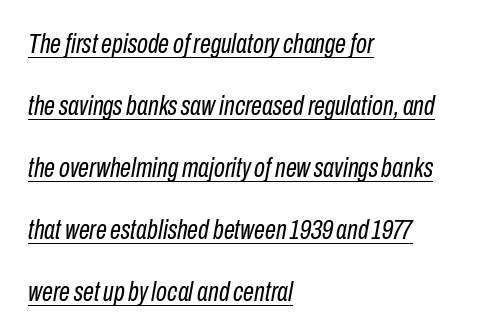
{"italic": "yes", "lean": "right", "slant_degrees": 10, "bold": "no", "weight": "regular", "width": "condensed", "stroke_contrast": "low", "x_height": "medium", "monospaced": "no", "underline": "yes", "align": "left", "line_spacing": "loose", "line_spacing_ratio": 2.21, "letter_spacing": "normal", "letter_spacing_em": 0.0, "glyph_px": 28}
